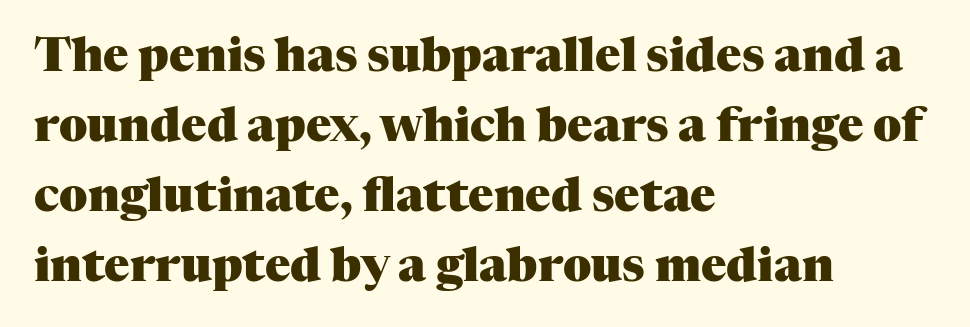
Examine the stroke ends and you'll spot serifs. This is roman type, the default non-slanted kind. Summary of vertical rhythm: regular, with standard interline spacing. Strokes here are thick enough to call this a true bold. Unmarked baselines from the first word to the last. These lines are rendered in a variable-pitch font.
